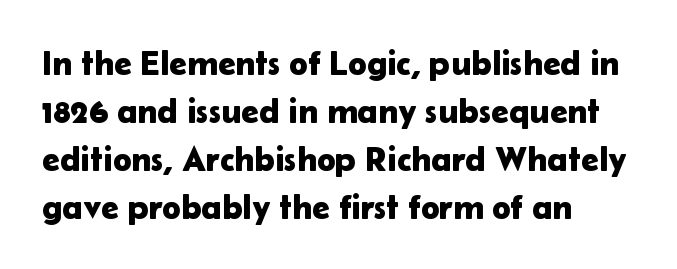
Q: Is the text italic (slanted)? A: No, it is upright.
Q: Is the typeface a serif or a sans-serif typeface? A: Sans-serif.
Q: Is the text underlined? A: No.
Q: How is the paragraph aligned? A: Left-aligned.
Q: Is the spacing between letters normal or unusually wide? A: Normal.
Q: Is the spacing between lines tight, normal or loose? A: Normal.
Q: Width (condensed, normal, or wide)? A: Normal.
Q: Stroke contrast? A: Low.
Q: x-height? A: Medium.
Q: Monospaced? A: No.
